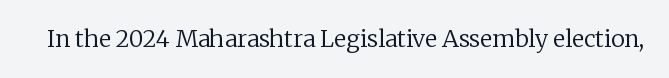
{"italic": "no", "bold": "no", "underline": "no", "letter_spacing": "normal", "letter_spacing_em": 0.0, "glyph_px": 23}
